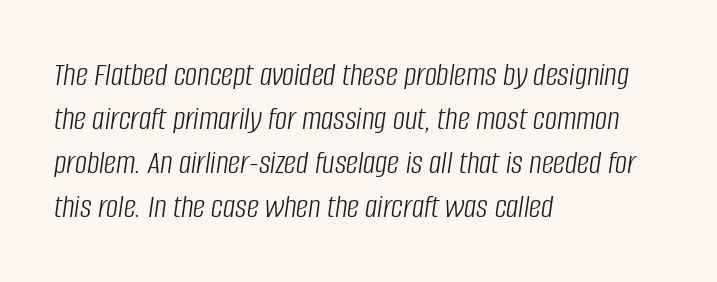
{"italic": "yes", "lean": "right", "slant_degrees": 8, "bold": "no", "weight": "light", "width": "condensed", "stroke_contrast": "low", "x_height": "large", "monospaced": "no", "underline": "no", "align": "left", "line_spacing": "normal", "line_spacing_ratio": 1.29, "letter_spacing": "normal", "letter_spacing_em": 0.0, "glyph_px": 34}
